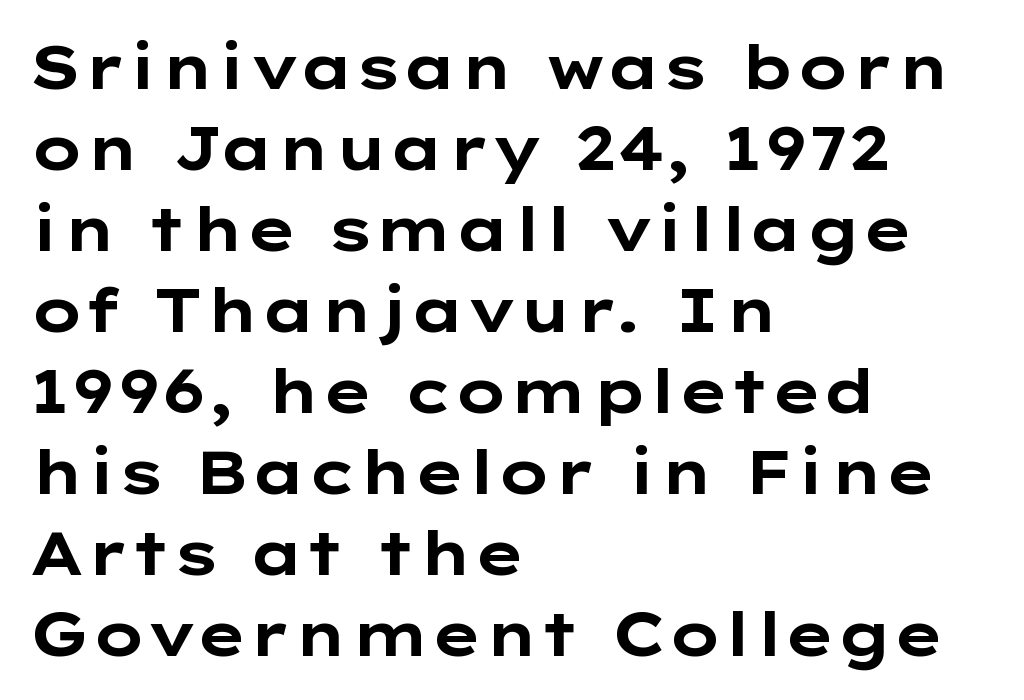
Q: Is the text bold? A: Yes.
Q: Is the text italic (slanted)? A: No, it is upright.
Q: Is the typeface a serif or a sans-serif typeface? A: Sans-serif.
Q: Is the text underlined? A: No.
Q: How is the paragraph aligned? A: Left-aligned.
Q: Is the spacing between letters normal or unusually wide? A: Normal.
Q: Is the spacing between lines tight, normal or loose? A: Normal.
Q: Width (condensed, normal, or wide)? A: Wide.
Q: Stroke contrast? A: Low.
Q: x-height? A: Medium.
Q: Monospaced? A: No.
